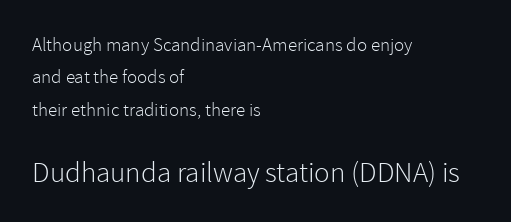
These lines keep a tight, regular rhythm from letter to letter. This layout puts the modest block above and the oversized block below. The specimen reads as upright at a glance. The ragged edge is on the right, which tells us the setting is flush left. Weight: not bold — regular or lighter. Each letter keeps its own natural width here, so spacing adapts to shape.
